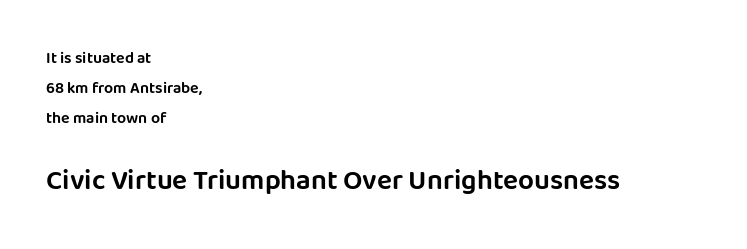
{"serif": "no", "italic": "no", "width": "normal", "stroke_contrast": "low", "x_height": "large", "monospaced": "no", "underline": "no", "align": "left", "line_spacing_ratio": 1.88, "letter_spacing": "normal", "letter_spacing_em": 0.0, "larger_block": "second", "size_ratio": 1.75, "glyph_px": 28}
